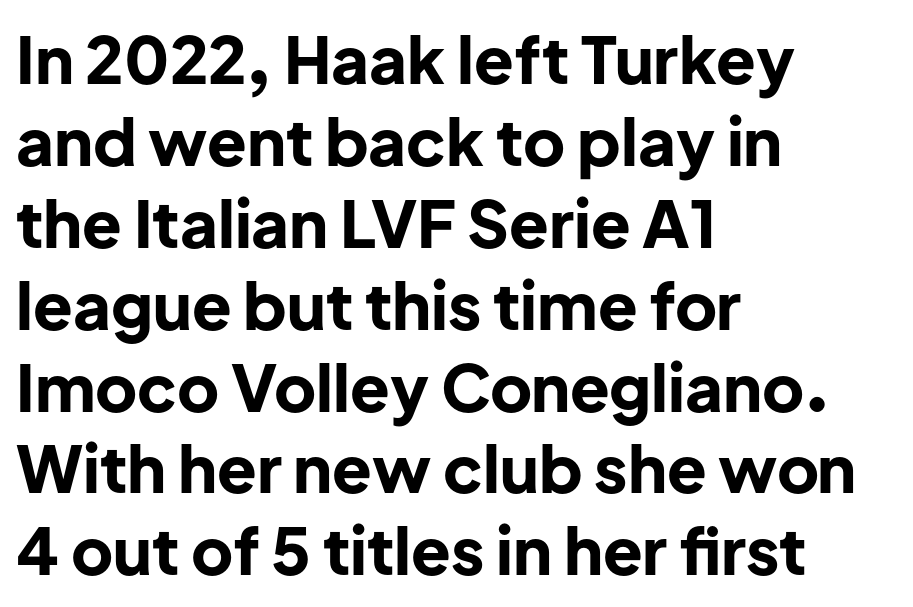
{"serif": "no", "italic": "no", "bold": "yes", "weight": "bold", "width": "normal", "stroke_contrast": "low", "x_height": "medium", "monospaced": "no", "underline": "no", "align": "left", "line_spacing": "normal", "line_spacing_ratio": 1.26, "letter_spacing": "normal", "letter_spacing_em": 0.0, "glyph_px": 65}
